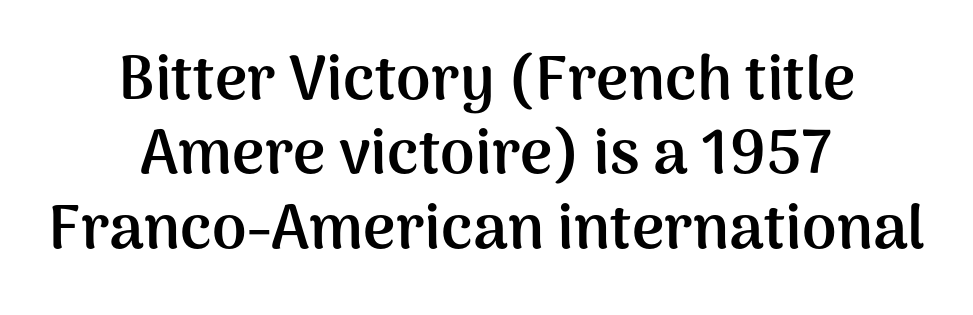
Q: Is the text bold? A: Yes.
Q: Is the text italic (slanted)? A: No, it is upright.
Q: Is the typeface a serif or a sans-serif typeface? A: Sans-serif.
Q: Is the text underlined? A: No.
Q: How is the paragraph aligned? A: Centered.
Q: Is the spacing between letters normal or unusually wide? A: Normal.
Q: Width (condensed, normal, or wide)? A: Normal.
Q: Stroke contrast? A: Medium.
Q: x-height? A: Medium.
Q: Monospaced? A: No.
